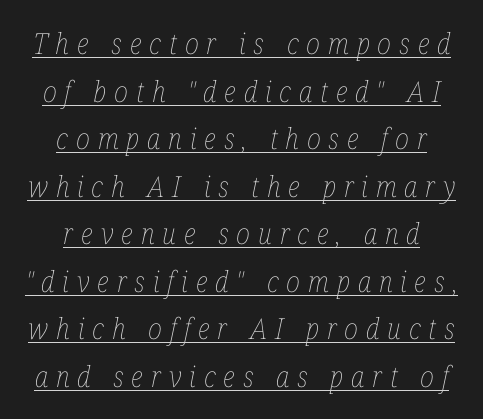
Style check: oblique. Quick note: interline space is typical. A typographer would call this underscored text. Heft: none added — not bold. Proportional: the letters do not fall into vertical columns. Tracking value appears strongly positive — letters spread wide.
